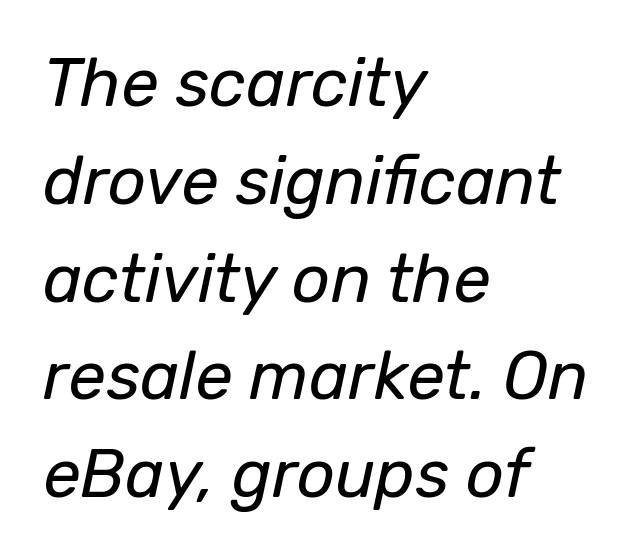
Counters stay open thanks to moderate or lighter strokes. The face used here has a pronounced slope to its letters. This sample has the flowing, uneven cadence of proportional lettering. Unmarked baselines from the first word to the last. All the whitespace from short lines collects on the right. What stands out about the letter spacing? Nothing — it is the standard amount.
